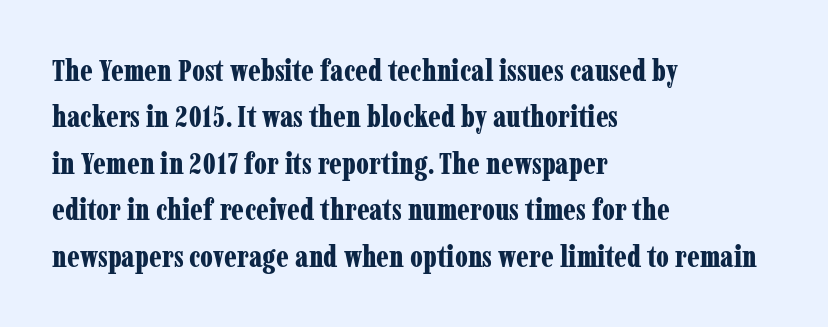
Q: Is the text bold? A: Yes.
Q: Is the text italic (slanted)? A: No, it is upright.
Q: Is the typeface a serif or a sans-serif typeface? A: Serif.
Q: Is the text underlined? A: No.
Q: How is the paragraph aligned? A: Left-aligned.
Q: Is the spacing between letters normal or unusually wide? A: Normal.
Q: Is the spacing between lines tight, normal or loose? A: Normal.
Q: Width (condensed, normal, or wide)? A: Condensed.
Q: Stroke contrast? A: Low.
Q: x-height? A: Medium.
Q: Monospaced? A: No.
